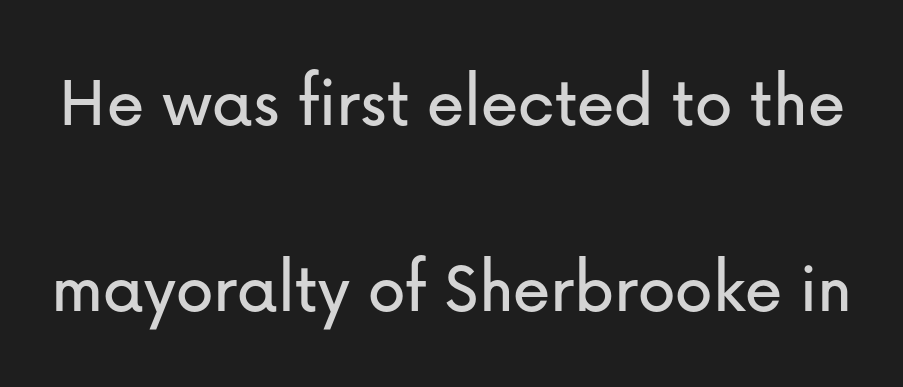
The gaps between neighbouring characters are ordinary and unremarkable. Posture: straight, roman, zero tilt. The rendering shows plain stroke endings on the letterforms — a sans-serif design. The string is rendered with underlining switched off.
